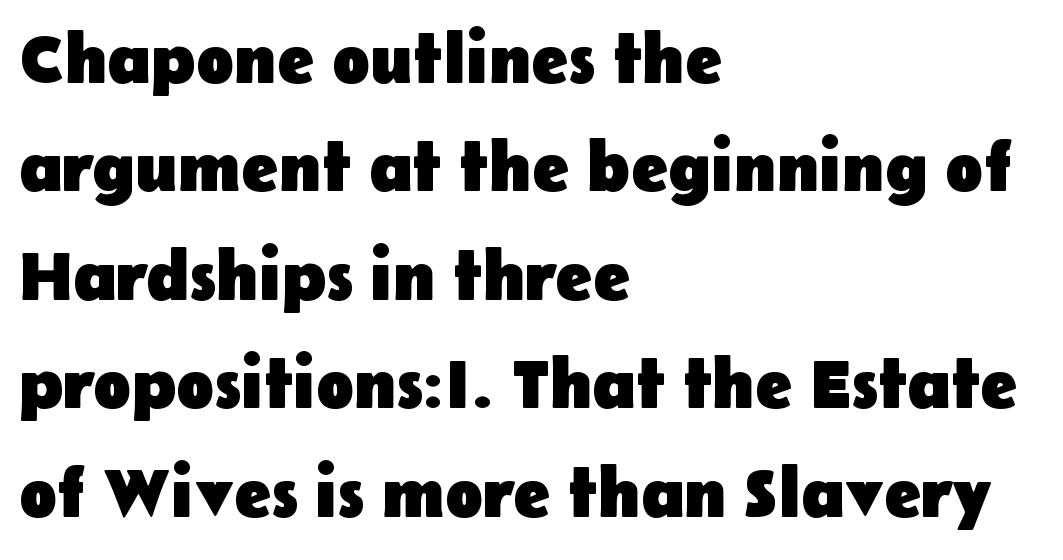
If you drew a line through each stem, it would be perfectly vertical. Leading: standard. The rendering anchors every line to the left-hand side. The strokes are fattened all the way to bold. The foot of each line stays bare and open.
